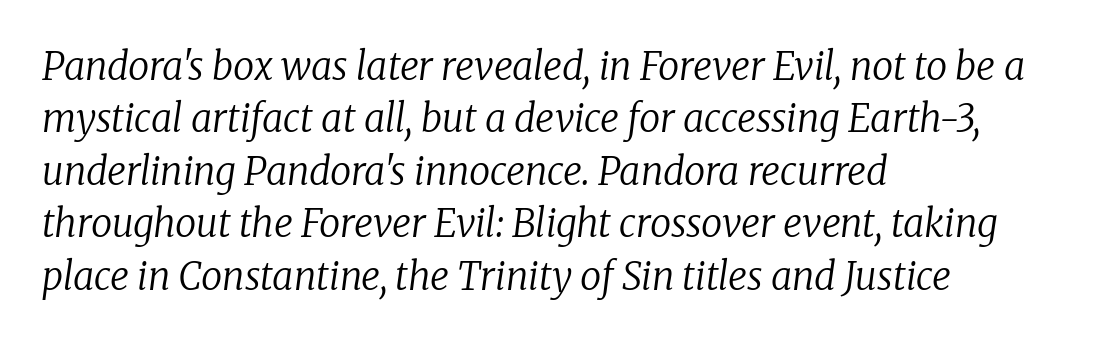
Vertical spacing — default. If you drew a ruler down the left edge, every line would touch it. Heaviness? Minimal to ordinary, like unemphasized prose. The characters display serif detailing at their extremities. The letters advance in unequal steps, a hallmark of proportional type. The baseline area is clear.
